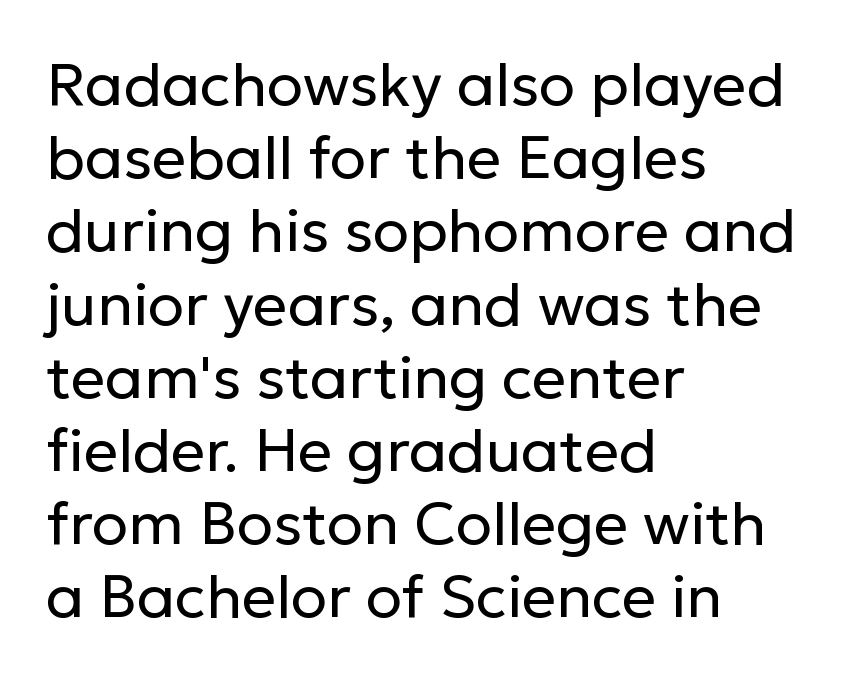
Q: Is the text bold? A: No.
Q: Is the text italic (slanted)? A: No, it is upright.
Q: Is the typeface a serif or a sans-serif typeface? A: Sans-serif.
Q: Is the text underlined? A: No.
Q: How is the paragraph aligned? A: Left-aligned.
Q: Is the spacing between letters normal or unusually wide? A: Normal.
Q: Width (condensed, normal, or wide)? A: Normal.
Q: Stroke contrast? A: Low.
Q: x-height? A: Medium.
Q: Monospaced? A: No.
